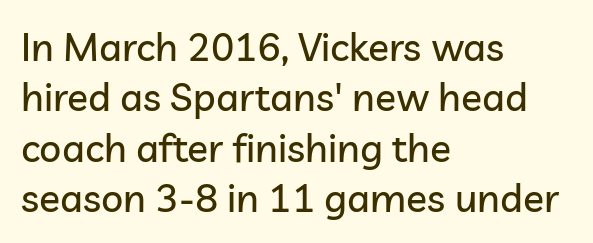
The image shows 39 px sans-serif type, upright; set left-aligned, normal line spacing (1.29x), normal letter spacing, not underlined; low stroke contrast and a medium x-height.
